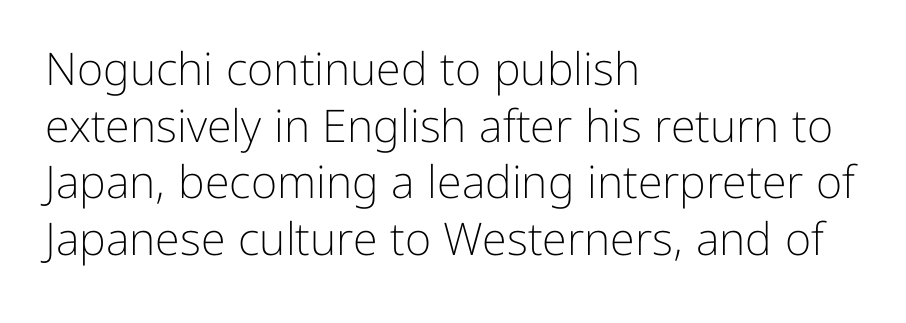
{"serif": "no", "italic": "no", "bold": "no", "weight": "light", "width": "normal", "stroke_contrast": "low", "x_height": "medium", "monospaced": "no", "underline": "no", "align": "left", "line_spacing": "normal", "line_spacing_ratio": 1.26, "letter_spacing": "normal", "letter_spacing_em": 0.0, "glyph_px": 45}
